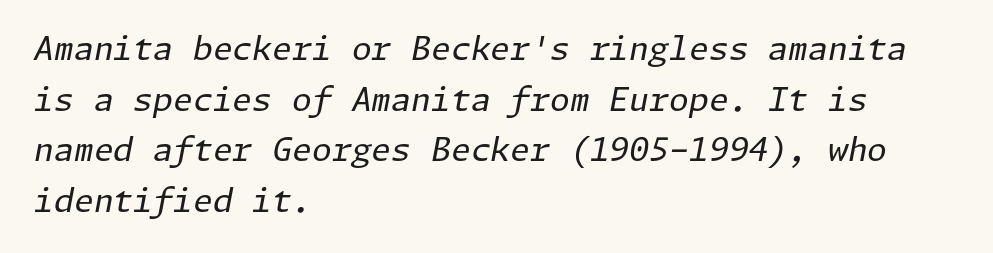
{"italic": "yes", "lean": "right", "slant_degrees": 11, "bold": "no", "weight": "regular", "width": "normal", "stroke_contrast": "low", "x_height": "medium", "underline": "no", "align": "left", "line_spacing": "normal", "line_spacing_ratio": 1.58, "letter_spacing": "normal", "letter_spacing_em": 0.0, "glyph_px": 32}
